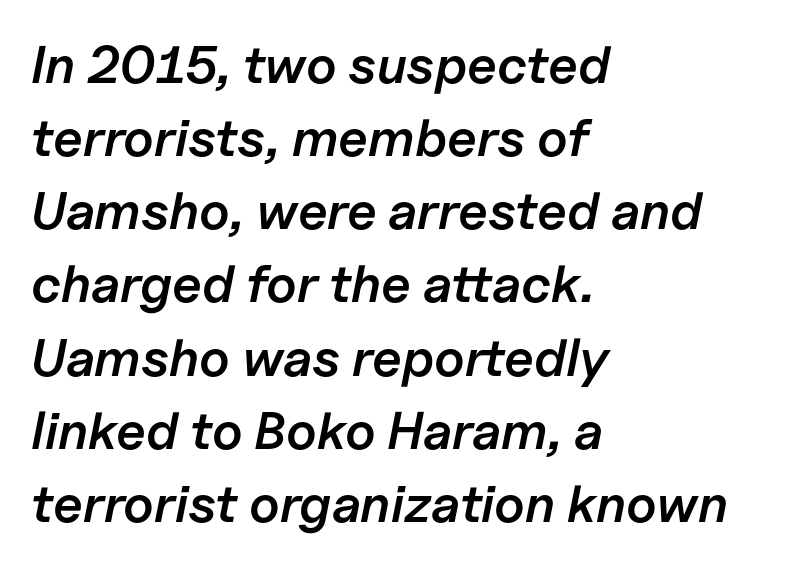
Q: Is the text bold? A: Semi-bold.
Q: Is the text italic (slanted)? A: Yes, it leans right by about 11 degrees.
Q: Is the text underlined? A: No.
Q: How is the paragraph aligned? A: Left-aligned.
Q: Is the spacing between letters normal or unusually wide? A: Normal.
Q: Is the spacing between lines tight, normal or loose? A: Normal.
Q: Width (condensed, normal, or wide)? A: Normal.
Q: Stroke contrast? A: Low.
Q: x-height? A: Medium.
Q: Monospaced? A: No.
